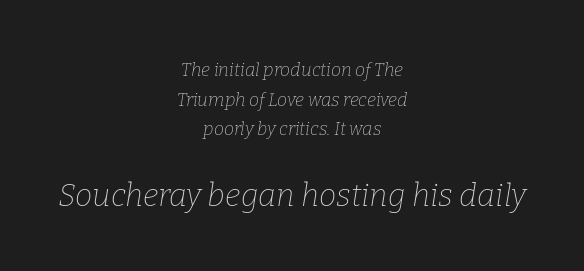
Q: Is the text bold? A: No.
Q: Is the text italic (slanted)? A: Yes, it leans right by about 9 degrees.
Q: Is the typeface a serif or a sans-serif typeface? A: Serif.
Q: Is the text underlined? A: No.
Q: How is the paragraph aligned? A: Centered.
Q: Is the spacing between letters normal or unusually wide? A: Normal.
Q: Is the spacing between lines tight, normal or loose? A: Normal.
Q: Which block of text is set in a larger size, the first (top) or the second (bottom)? A: The second (bottom) one.
Q: Width (condensed, normal, or wide)? A: Normal.
Q: Stroke contrast? A: Low.
Q: x-height? A: Medium.
Q: Monospaced? A: No.
